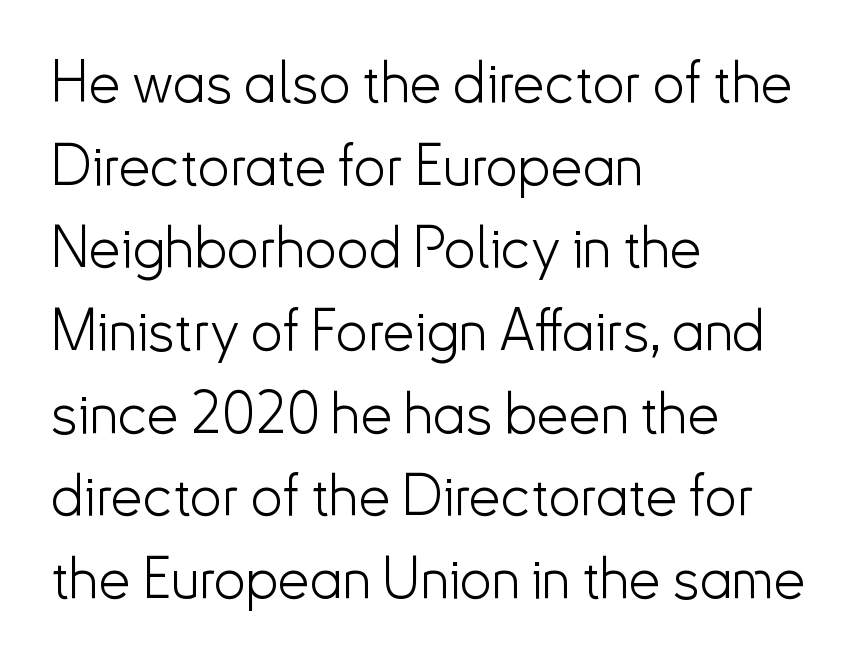
Q: Is the text bold? A: No.
Q: Is the text italic (slanted)? A: No, it is upright.
Q: Is the typeface a serif or a sans-serif typeface? A: Sans-serif.
Q: Is the text underlined? A: No.
Q: How is the paragraph aligned? A: Left-aligned.
Q: Is the spacing between letters normal or unusually wide? A: Normal.
Q: Is the spacing between lines tight, normal or loose? A: Normal.
Q: Width (condensed, normal, or wide)? A: Normal.
Q: Stroke contrast? A: Low.
Q: x-height? A: Small.
Q: Monospaced? A: No.
